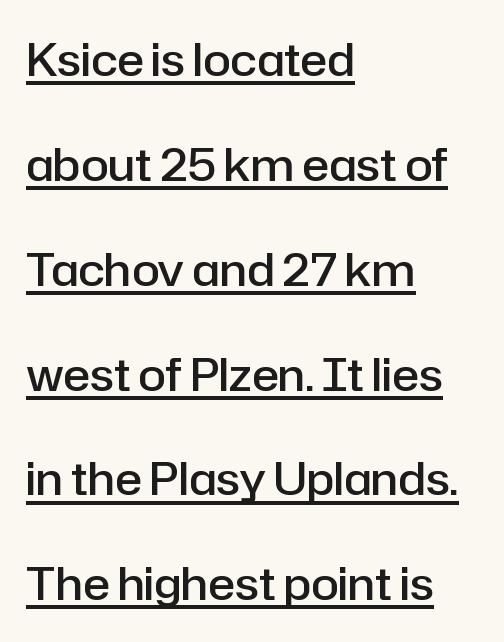
Glyph-to-glyph distance matches everyday printed text. The glyphs are accompanied by a horizontal stroke just below them. It's the straight-up-and-down kind of type. Letterform terminals end flat and unadorned throughout the passage. Emphasis by weight is partial: semibold.
